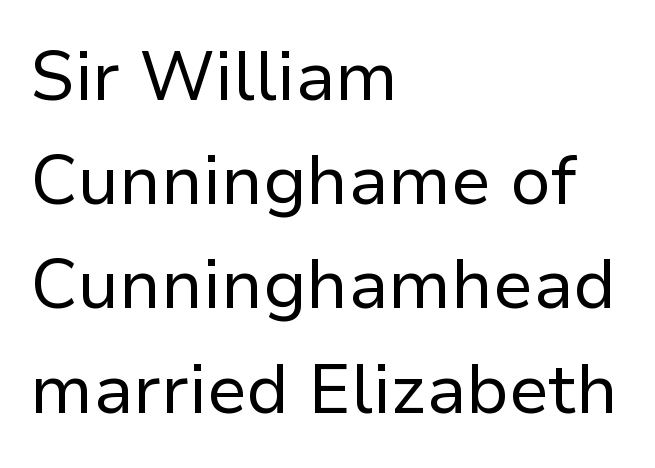
The image shows 69 px regular-weight sans-serif type, upright; set left-aligned, normal line spacing (1.51x), normal letter spacing, not underlined; low stroke contrast and a medium x-height.
